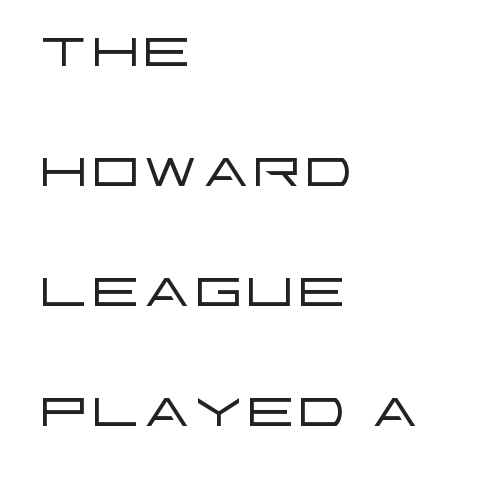
{"serif": "no", "italic": "no", "bold": "no", "weight": "light", "width": "wide", "stroke_contrast": "low", "x_height": "large", "monospaced": "no", "underline": "no", "align": "left", "line_spacing": "normal", "line_spacing_ratio": 1.56, "letter_spacing": "normal", "letter_spacing_em": 0.0, "glyph_px": 77}
